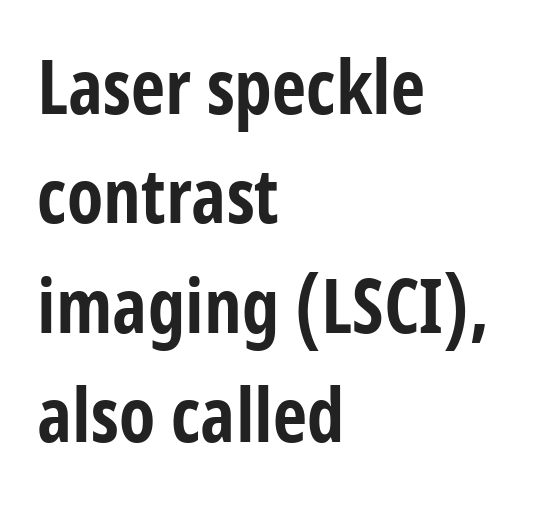
Q: Is the text bold? A: Yes.
Q: Is the text italic (slanted)? A: No, it is upright.
Q: Is the typeface a serif or a sans-serif typeface? A: Sans-serif.
Q: Is the text underlined? A: No.
Q: How is the paragraph aligned? A: Left-aligned.
Q: Is the spacing between letters normal or unusually wide? A: Normal.
Q: Is the spacing between lines tight, normal or loose? A: Normal.
Q: Width (condensed, normal, or wide)? A: Condensed.
Q: Stroke contrast? A: Low.
Q: x-height? A: Medium.
Q: Monospaced? A: No.
